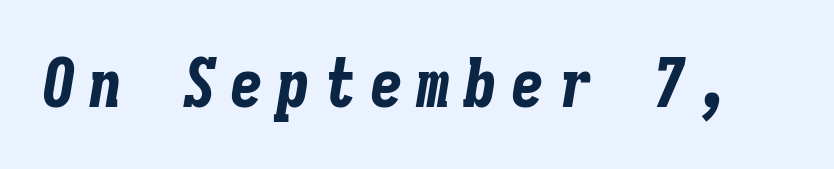
Q: Is the text bold? A: Yes.
Q: Is the text italic (slanted)? A: Yes, it leans right by about 9 degrees.
Q: Is the text underlined? A: No.
Q: Is the spacing between letters normal or unusually wide? A: Unusually wide.
Q: Width (condensed, normal, or wide)? A: Condensed.
Q: Stroke contrast? A: Low.
Q: x-height? A: Medium.
Q: Monospaced? A: Yes.
